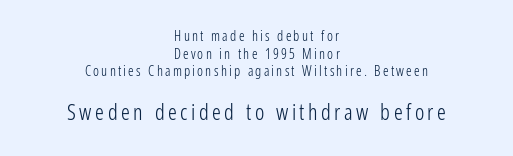
Stems here are at most as thick as an everyday book face. This block has exactly the height ordinary leading produces. Character size in the trailing block exceeds that of the leading block. Does the lettering tilt? It doesn't — this is upright. Letters rest on an invisible, unmarked baseline.
